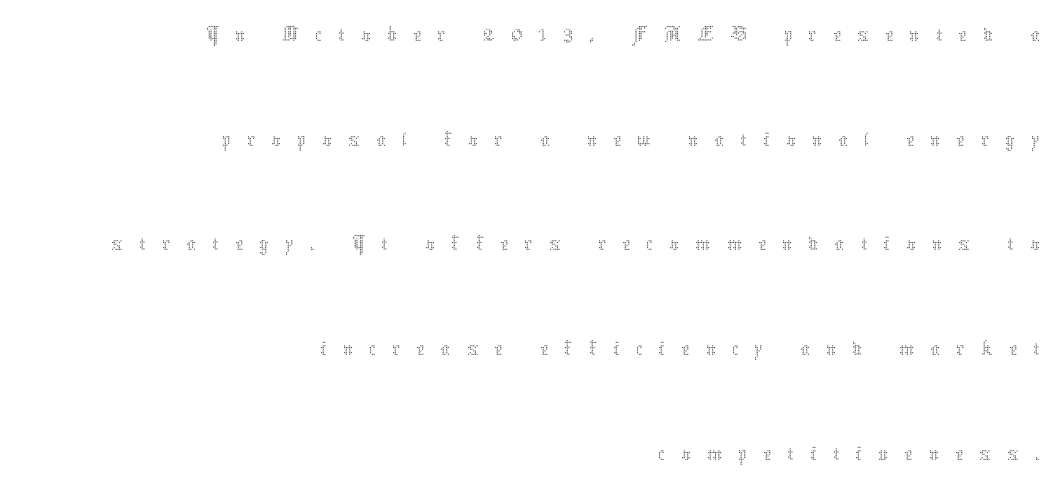
The image shows 48 px thin type, upright; set right-aligned, loose line spacing (2.18x), unusually wide letter spacing (+0.33 em), not underlined; medium stroke contrast and a medium x-height.
